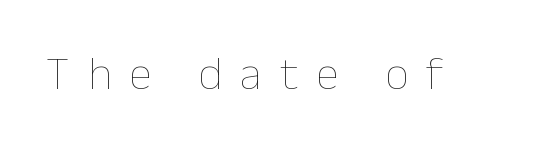
{"italic": "no", "bold": "no", "weight": "thin", "width": "normal", "stroke_contrast": "low", "x_height": "medium", "monospaced": "no", "underline": "no", "letter_spacing": "wide", "letter_spacing_em": 0.38, "glyph_px": 47}
